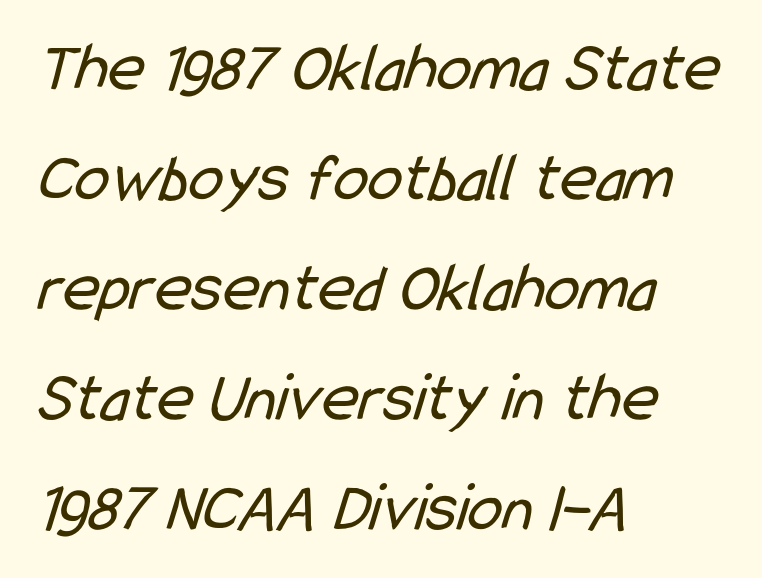
The image shows 70 px regular-weight, condensed sans-serif type; set left-aligned, normal line spacing (1.57x), normal letter spacing, not underlined; low stroke contrast and a medium x-height.
